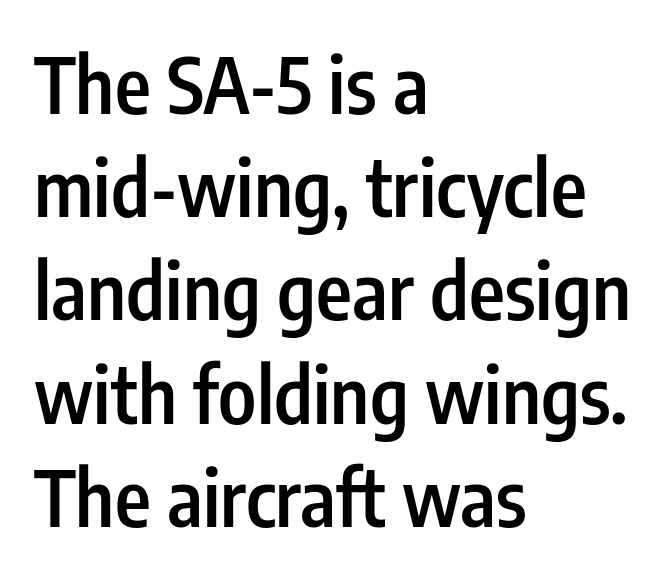
{"serif": "no", "italic": "no", "bold": "semi", "weight": "semibold", "width": "condensed", "stroke_contrast": "low", "x_height": "medium", "monospaced": "no", "underline": "no", "align": "left", "line_spacing": "normal", "line_spacing_ratio": 1.34, "letter_spacing": "normal", "letter_spacing_em": 0.0, "glyph_px": 77}
